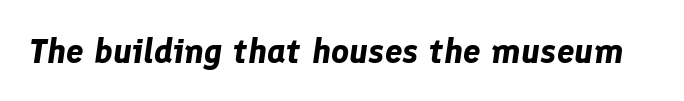
The font's italic variant was chosen for this text. This sample has the flowing, uneven cadence of proportional lettering. Nobody touched the tracking dial on this one. The zone under the glyphs is completely vacant. Compared with an ordinary text face, these strokes are far heavier — a full bold.
